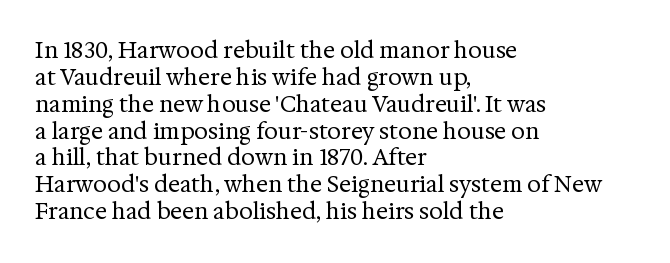
{"italic": "no", "bold": "no", "underline": "no", "align": "left", "line_spacing_ratio": 1.22, "letter_spacing": "normal", "letter_spacing_em": 0.0, "glyph_px": 22}
